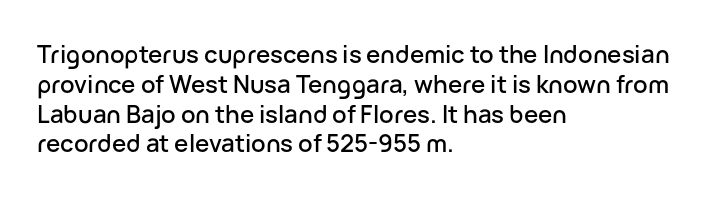
{"italic": "no", "underline": "no", "align": "left", "line_spacing_ratio": 1.24, "letter_spacing": "normal", "letter_spacing_em": 0.0, "glyph_px": 24}
